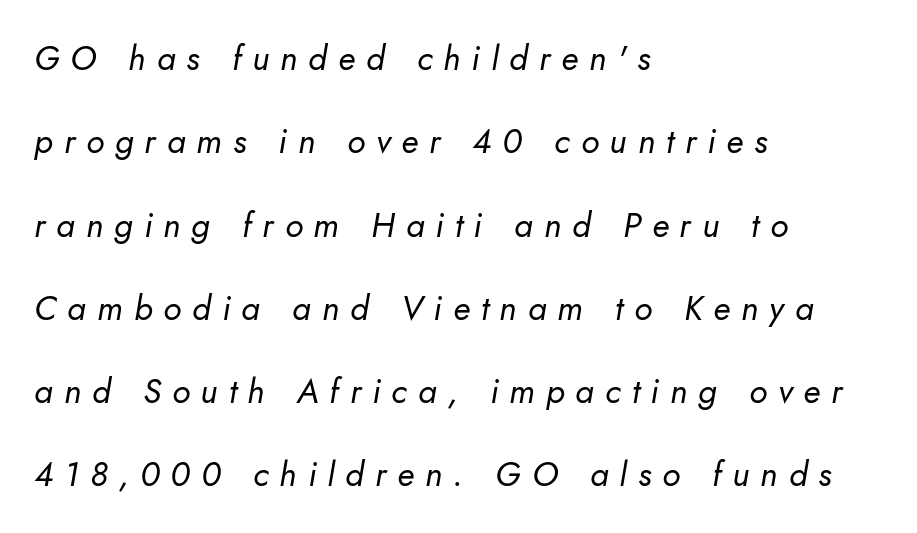
The image shows 34 px regular-weight type, italic (leaning right); set left-aligned, loose line spacing (2.45x), unusually wide letter spacing (+0.32 em), not underlined; low stroke contrast and a small x-height.
